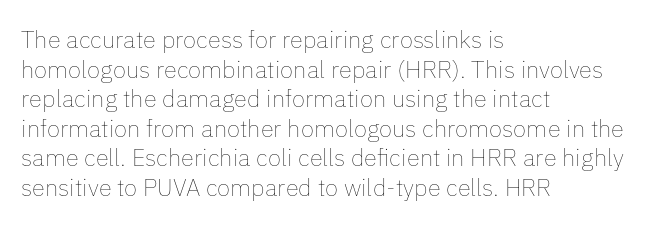
The image shows 24 px text type, upright; set left-aligned, line spacing 1.23x, normal letter spacing, not underlined.
